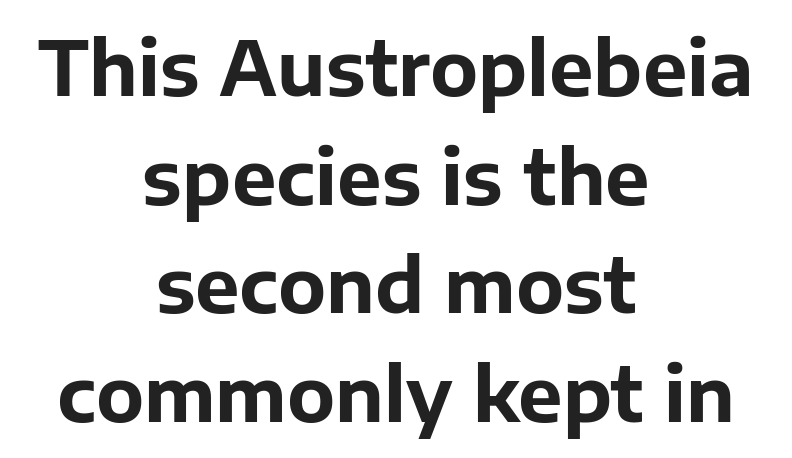
Q: Is the text bold? A: Yes.
Q: Is the text italic (slanted)? A: No, it is upright.
Q: Is the typeface a serif or a sans-serif typeface? A: Sans-serif.
Q: Is the text underlined? A: No.
Q: How is the paragraph aligned? A: Centered.
Q: Is the spacing between letters normal or unusually wide? A: Normal.
Q: Is the spacing between lines tight, normal or loose? A: Normal.
Q: Width (condensed, normal, or wide)? A: Normal.
Q: Stroke contrast? A: Low.
Q: x-height? A: Medium.
Q: Monospaced? A: No.
